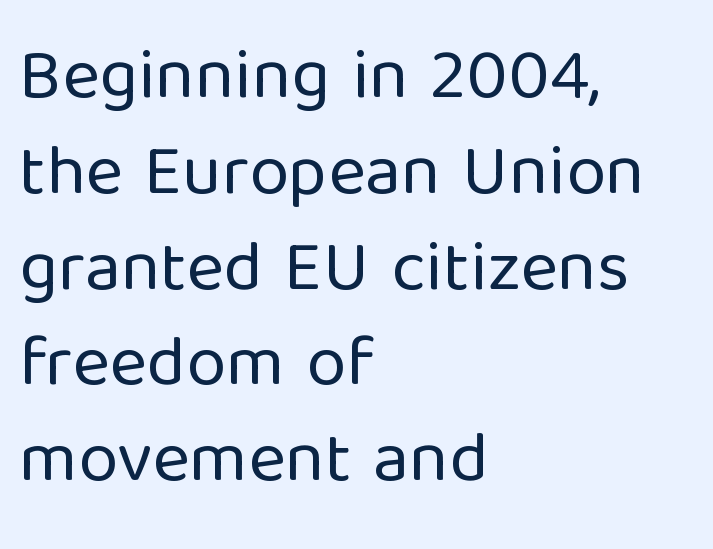
Q: Is the text bold? A: No.
Q: Is the text italic (slanted)? A: No, it is upright.
Q: Is the typeface a serif or a sans-serif typeface? A: Sans-serif.
Q: Is the text underlined? A: No.
Q: How is the paragraph aligned? A: Left-aligned.
Q: Is the spacing between letters normal or unusually wide? A: Normal.
Q: Is the spacing between lines tight, normal or loose? A: Normal.
Q: Width (condensed, normal, or wide)? A: Normal.
Q: Stroke contrast? A: Low.
Q: x-height? A: Medium.
Q: Monospaced? A: No.
